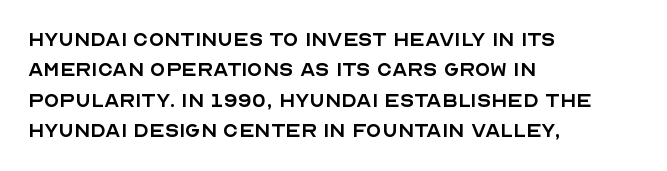
{"italic": "no", "bold": "no", "underline": "no", "align": "left", "line_spacing_ratio": 1.22, "letter_spacing": "normal", "letter_spacing_em": 0.0, "glyph_px": 25}
